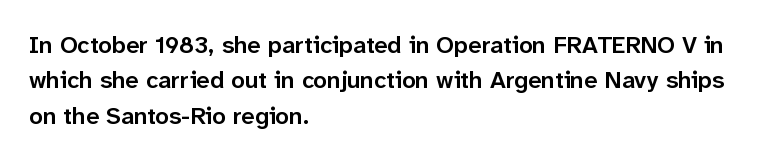
The image shows 24 px text type, upright; set left-aligned, normal line spacing (1.47x), normal letter spacing, not underlined.
